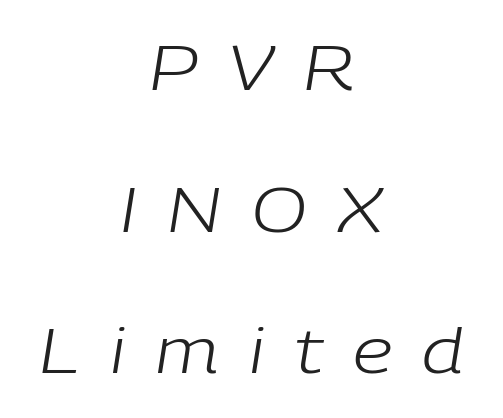
The image shows 63 px light type, italic (leaning right); set centered, loose line spacing (2.25x), unusually wide letter spacing (+0.48 em), not underlined; low stroke contrast and a medium x-height.
